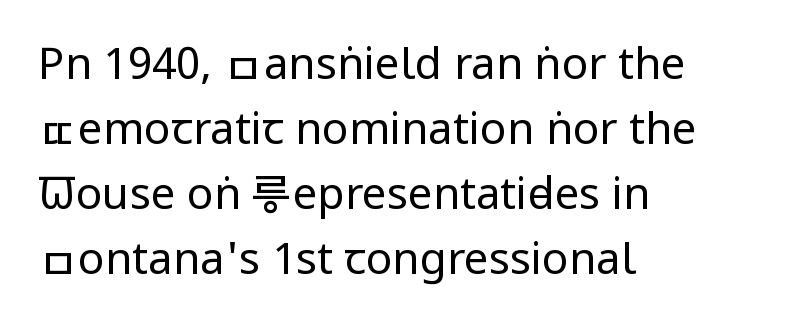
Q: Is the text bold? A: No.
Q: Is the text italic (slanted)? A: No, it is upright.
Q: Is the typeface a serif or a sans-serif typeface? A: Sans-serif.
Q: Is the text underlined? A: No.
Q: How is the paragraph aligned? A: Left-aligned.
Q: Is the spacing between letters normal or unusually wide? A: Normal.
Q: Is the spacing between lines tight, normal or loose? A: Normal.
Q: Width (condensed, normal, or wide)? A: Condensed.
Q: Stroke contrast? A: Low.
Q: x-height? A: Large.
Q: Monospaced? A: No.
